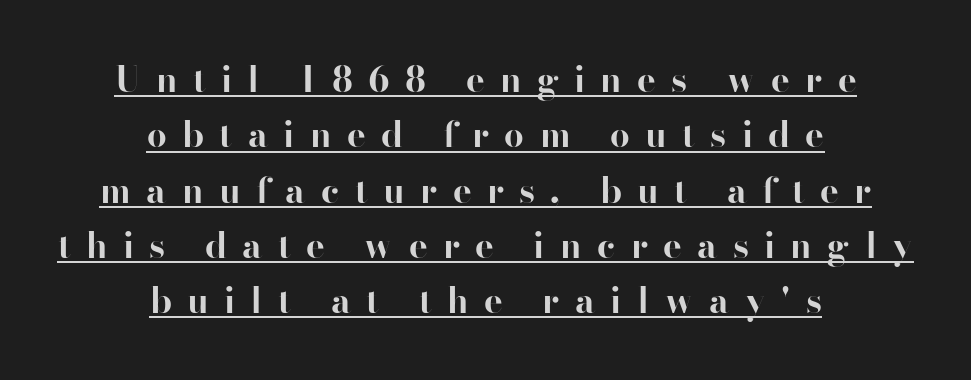
Display-style spreading of the glyphs; the letterfit is very open. The typesetting leans heavy: a genuine bold. This sample keeps an unexceptional amount of space between lines. Upright lettering throughout. Serifs: no, the terminals of the letterforms are clean.
